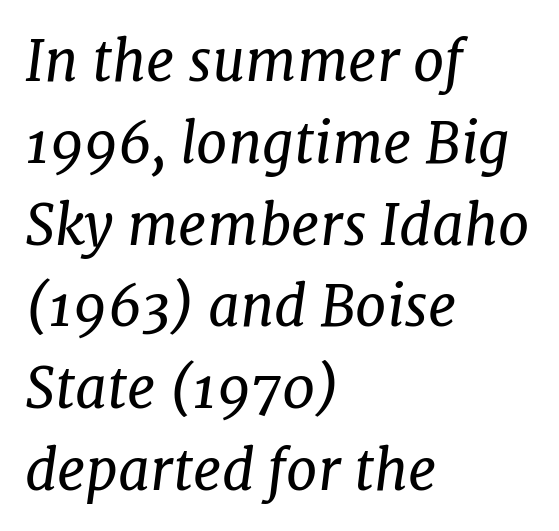
The image shows 56 px regular-weight serif type, italic (leaning right); set left-aligned, normal line spacing (1.46x), normal letter spacing, not underlined; low stroke contrast and a medium x-height.
